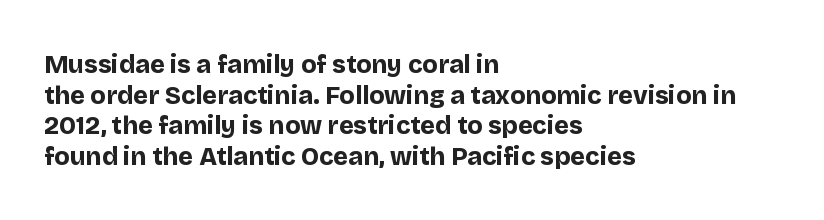
In CSS terms this would be text-align: left. Anything drawn beneath the words? Only blank space. Posture: upright roman. As a designer I'd log this as weight 700, bold.
